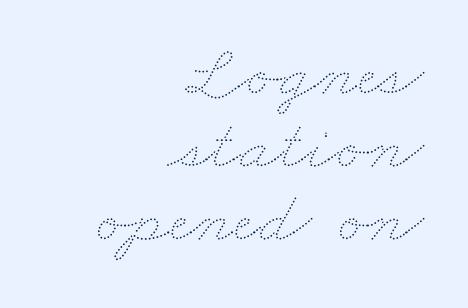
{"bold": "no", "weight": "thin", "width": "wide", "stroke_contrast": "medium", "x_height": "small", "monospaced": "no", "underline": "no", "align": "right", "line_spacing": "tight", "line_spacing_ratio": 1.0, "letter_spacing": "normal", "letter_spacing_em": 0.0, "glyph_px": 73}
